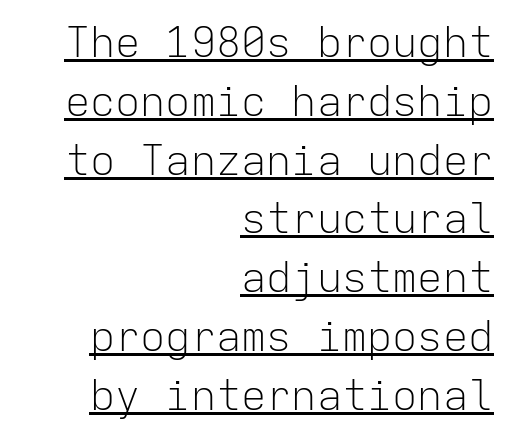
The image shows 42 px light sans-serif type, upright, monospaced; set right-aligned, normal line spacing (1.4x), normal letter spacing, underlined; low stroke contrast and a medium x-height.
